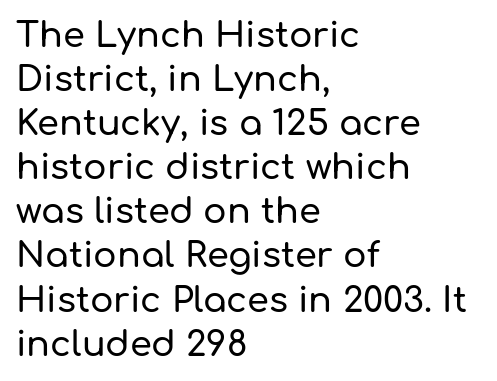
Q: Is the text italic (slanted)? A: No, it is upright.
Q: Is the typeface a serif or a sans-serif typeface? A: Sans-serif.
Q: Is the text underlined? A: No.
Q: How is the paragraph aligned? A: Left-aligned.
Q: Is the spacing between letters normal or unusually wide? A: Normal.
Q: Is the spacing between lines tight, normal or loose? A: Normal.
Q: Width (condensed, normal, or wide)? A: Normal.
Q: Stroke contrast? A: Low.
Q: x-height? A: Medium.
Q: Monospaced? A: No.
